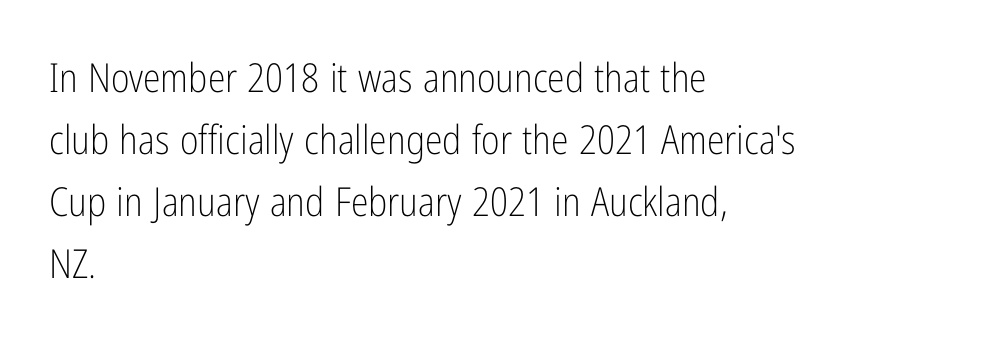
The image shows 40 px light, condensed sans-serif type, upright; set left-aligned, normal line spacing (1.55x), normal letter spacing, not underlined; low stroke contrast and a medium x-height.
